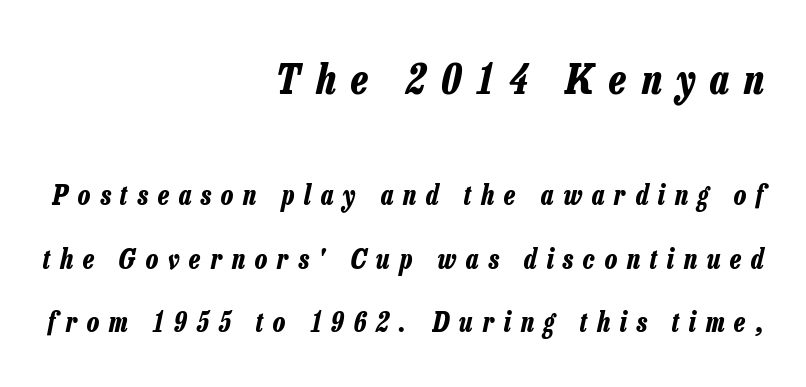
The image shows 41 px bold, condensed type, italic (leaning right); set right-aligned, loose line spacing (2.35x), unusually wide letter spacing (+0.37 em), not underlined; the first (top) block is 1.52x larger; low stroke contrast and a medium x-height.
